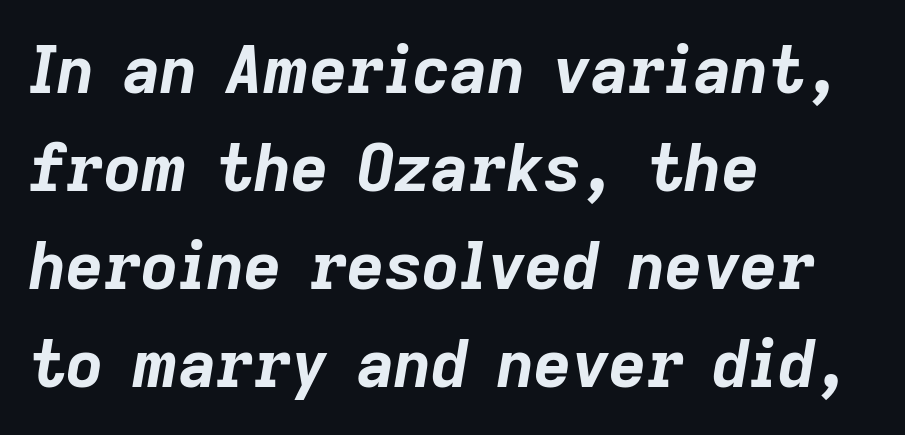
Q: Is the text bold? A: Yes.
Q: Is the text italic (slanted)? A: Yes, it leans right by about 9 degrees.
Q: Is the text underlined? A: No.
Q: How is the paragraph aligned? A: Left-aligned.
Q: Is the spacing between letters normal or unusually wide? A: Normal.
Q: Is the spacing between lines tight, normal or loose? A: Normal.
Q: Width (condensed, normal, or wide)? A: Normal.
Q: Stroke contrast? A: Low.
Q: x-height? A: Medium.
Q: Monospaced? A: No.
